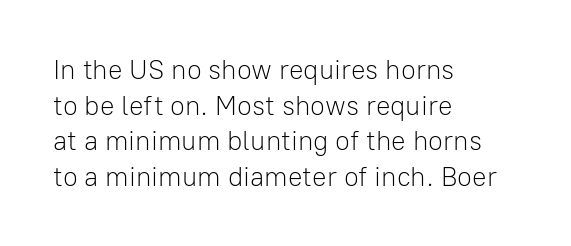
Q: Is the text bold? A: No.
Q: Is the text italic (slanted)? A: No, it is upright.
Q: Is the text underlined? A: No.
Q: How is the paragraph aligned? A: Left-aligned.
Q: Is the spacing between letters normal or unusually wide? A: Normal.
Q: Is the spacing between lines tight, normal or loose? A: Normal.
